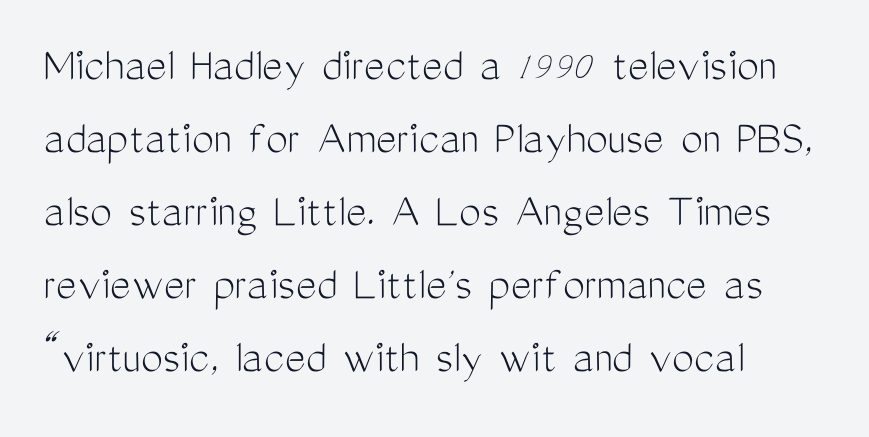
Descenders are the only things crossing below the line. This sample has the flowing, uneven cadence of proportional lettering. Each new line begins a customary step beneath the previous one. Grotesque or geometric, the face here clearly has no serifs. Short and long lines alike share a common starting point at left. Posture: vertical.
